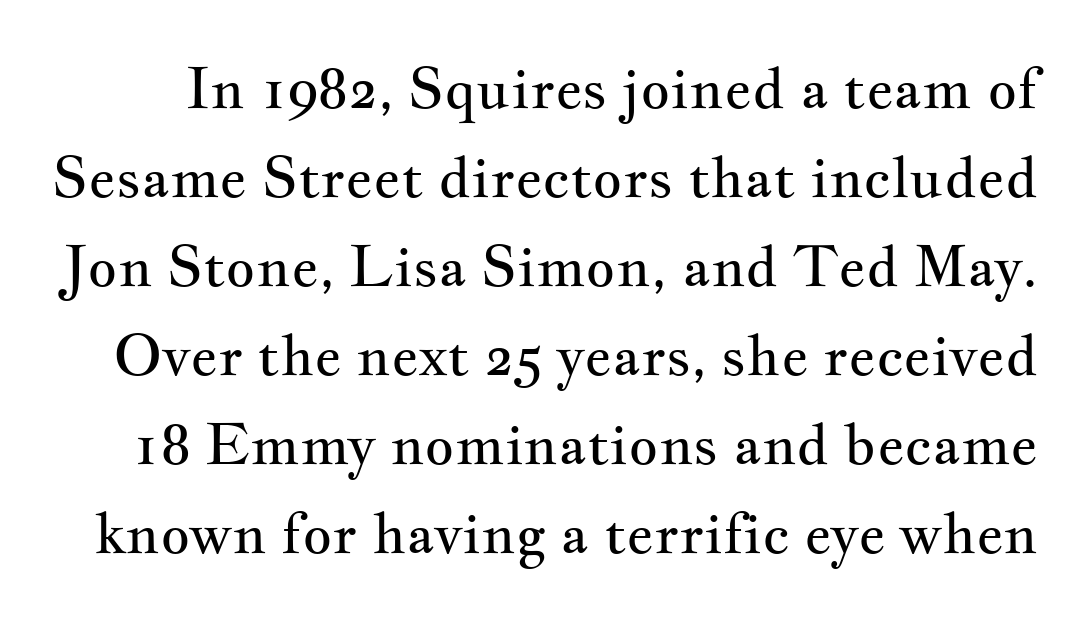
The image shows 57 px regular-weight, wide serif type, upright; set normal line spacing (1.56x), normal letter spacing, not underlined; medium stroke contrast and a small x-height.
